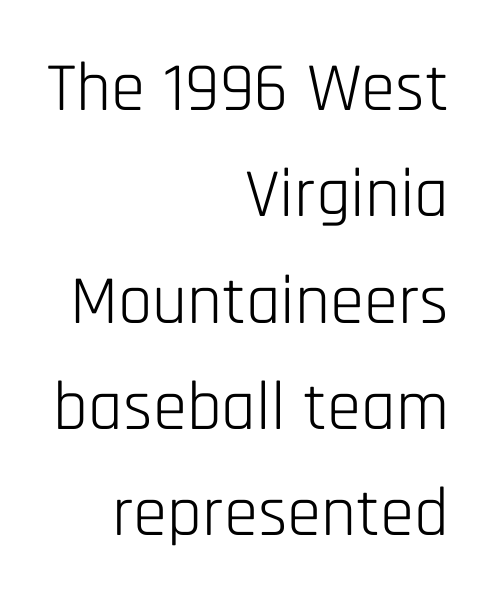
Q: Is the text bold? A: No.
Q: Is the text italic (slanted)? A: No, it is upright.
Q: Is the typeface a serif or a sans-serif typeface? A: Sans-serif.
Q: Is the text underlined? A: No.
Q: How is the paragraph aligned? A: Right-aligned.
Q: Is the spacing between letters normal or unusually wide? A: Normal.
Q: Is the spacing between lines tight, normal or loose? A: Normal.
Q: Width (condensed, normal, or wide)? A: Condensed.
Q: Stroke contrast? A: Low.
Q: x-height? A: Large.
Q: Monospaced? A: No.
